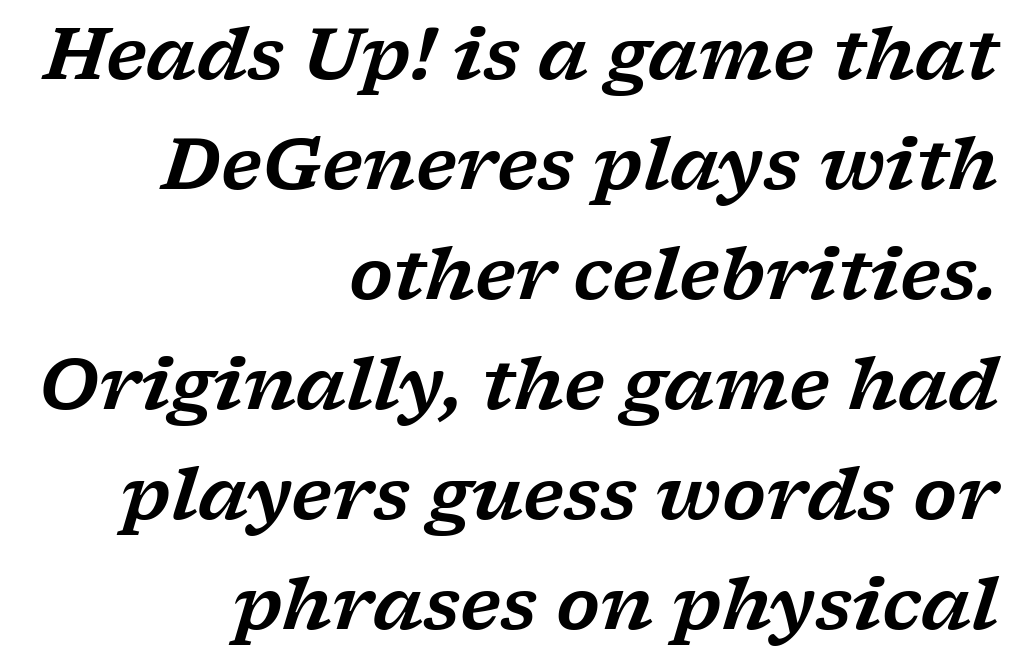
No extra tracking has been applied to these lines. This sample uses an oblique cut, with every glyph tilted off the vertical. Check where the strokes stop: tiny serifs finish them off. Check the space under the baseline: it is left empty.
